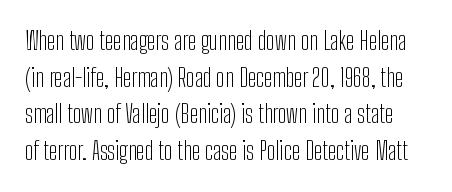
{"italic": "no", "bold": "no", "underline": "no", "line_spacing": "normal", "line_spacing_ratio": 1.47, "letter_spacing": "normal", "letter_spacing_em": 0.0, "glyph_px": 25}
